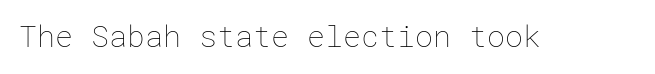
{"italic": "no", "bold": "no", "weight": "thin", "width": "normal", "stroke_contrast": "low", "x_height": "medium", "underline": "no", "letter_spacing": "normal", "letter_spacing_em": 0.0, "glyph_px": 30}
